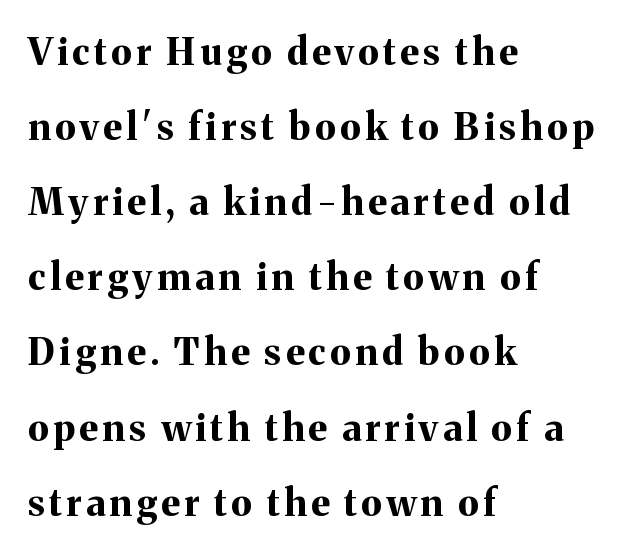
The image shows 37 px bold serif type, upright; set left-aligned, loose line spacing (2.03x), not underlined; medium stroke contrast and a medium x-height.
